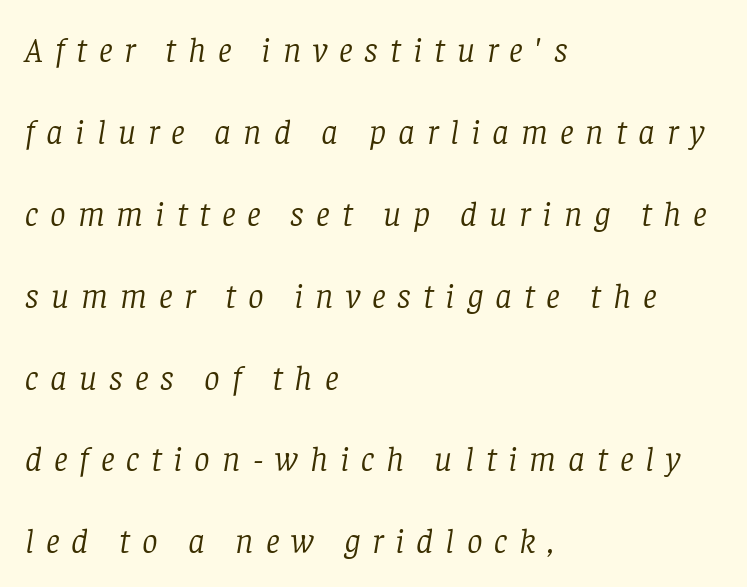
{"serif": "yes", "italic": "yes", "lean": "right", "slant_degrees": 8, "bold": "no", "weight": "light", "width": "normal", "stroke_contrast": "low", "x_height": "large", "monospaced": "no", "underline": "no", "align": "left", "line_spacing": "loose", "line_spacing_ratio": 2.34, "letter_spacing": "wide", "letter_spacing_em": 0.34, "glyph_px": 35}
